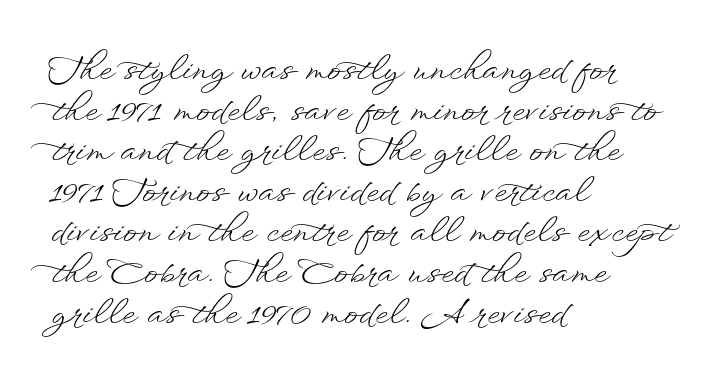
Proportional: the letters do not fall into vertical columns. Weight: regular or lighter. The face used here is rendered with its standard letterfit.
